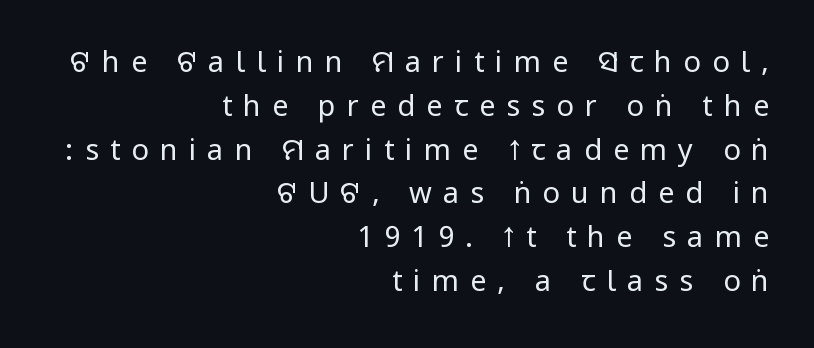
The image shows 29 px regular-weight, condensed sans-serif type, upright; set right-aligned, normal line spacing (1.51x), unusually wide letter spacing (+0.38 em), not underlined; low stroke contrast.
